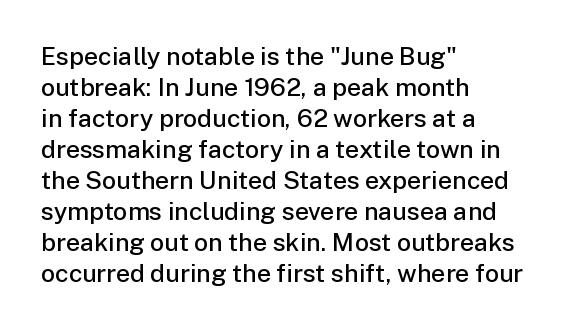
Q: Is the text bold? A: Semi-bold.
Q: Is the text italic (slanted)? A: No, it is upright.
Q: Is the text underlined? A: No.
Q: How is the paragraph aligned? A: Left-aligned.
Q: Is the spacing between letters normal or unusually wide? A: Normal.
